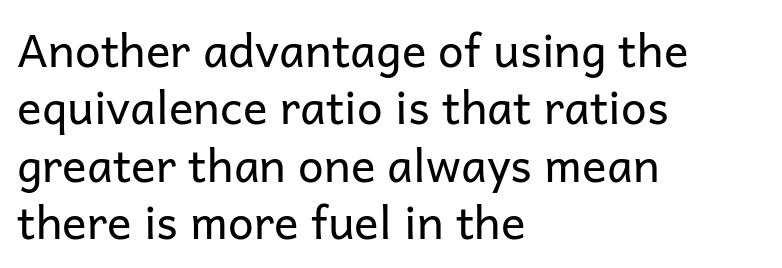
The image shows 46 px regular-weight sans-serif type, upright; set left-aligned, normal line spacing (1.25x), normal letter spacing, not underlined; low stroke contrast and a medium x-height.
